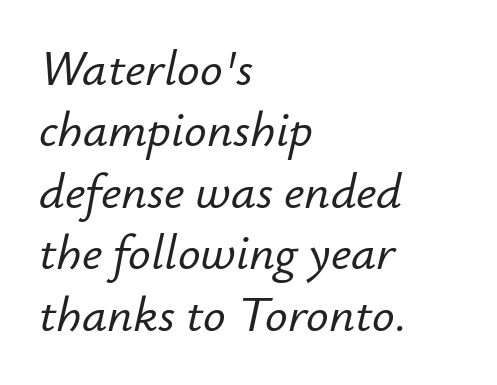
{"italic": "yes", "lean": "right", "slant_degrees": 12, "width": "normal", "stroke_contrast": "low", "x_height": "small", "monospaced": "no", "underline": "no", "align": "left", "line_spacing_ratio": 1.23, "letter_spacing": "normal", "letter_spacing_em": 0.0, "glyph_px": 50}
